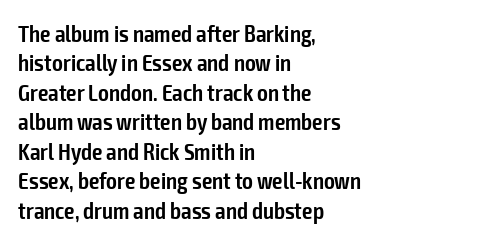
All the whitespace from short lines collects on the right. You could call the tracking neutral — neither tight nor loose. The axis of the letterforms is exactly vertical. Honestly, there is no underline to notice here at all.
